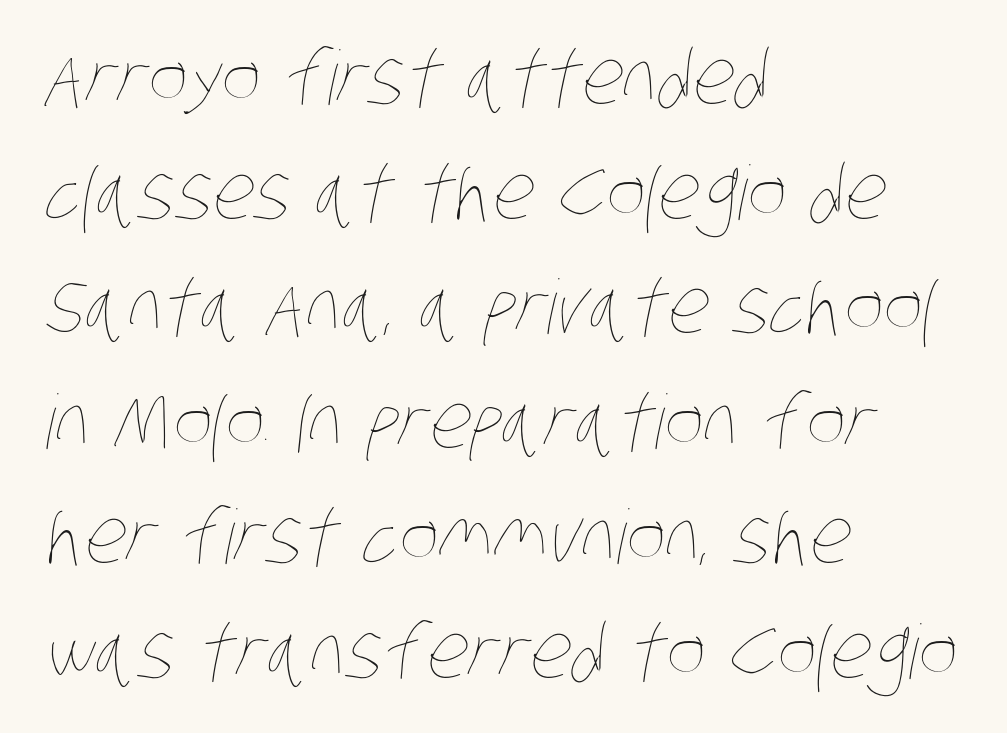
A classic flush-left, rag-right setting is used for this passage. Standard letterfit; no display-style spreading of the glyphs. Leading matches the norm, producing a regular column. Spacing verdict: proportional, widths tailored to each character. Compared with a typical body face, this is equally light or lighter still. The string is rendered with underlining switched off.
